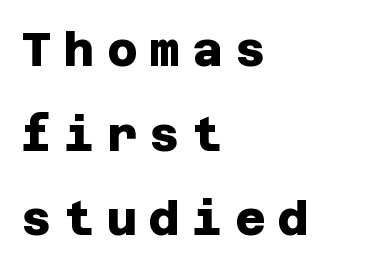
The image shows 47 px heavy sans-serif type; set left-aligned, line spacing 1.8x, unusually wide letter spacing (+0.26 em), not underlined; low stroke contrast and a large x-height.
